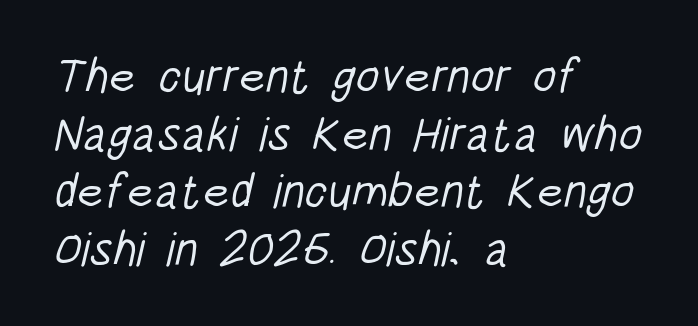
{"serif": "no", "bold": "no", "weight": "light", "width": "condensed", "stroke_contrast": "low", "x_height": "large", "monospaced": "no", "underline": "no", "align": "left", "line_spacing_ratio": 1.2, "letter_spacing": "normal", "letter_spacing_em": 0.0, "glyph_px": 48}
